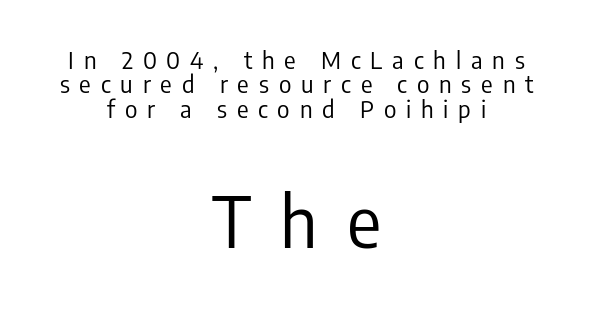
Each letter keeps its own natural width here, so spacing adapts to shape. The paragraph shown floats in the horizontal middle. The designer went with a sans here, leaving each stem footless. How would I describe the line gaps? Narrow and economical.
